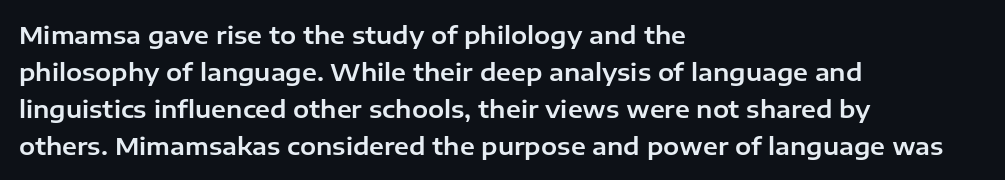
Q: Is the text italic (slanted)? A: No, it is upright.
Q: Is the text underlined? A: No.
Q: How is the paragraph aligned? A: Left-aligned.
Q: Is the spacing between letters normal or unusually wide? A: Normal.
Q: Is the spacing between lines tight, normal or loose? A: Normal.
